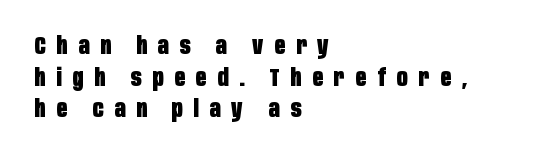
Q: Is the text bold? A: Yes.
Q: Is the text italic (slanted)? A: No, it is upright.
Q: Is the text underlined? A: No.
Q: How is the paragraph aligned? A: Left-aligned.
Q: Is the spacing between letters normal or unusually wide? A: Unusually wide.
Q: Is the spacing between lines tight, normal or loose? A: Normal.
